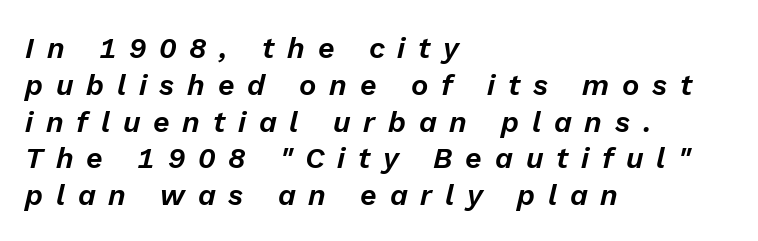
Baseline-to-baseline distance is the conventional proportion of letter height. A clean baseline with only descenders dipping below it. Slant detected: the letters are inclined. Note the varied advance widths — an 'i' is clearly narrower than an 'm'. Caption: multi-line text, flush left, ragged right.
